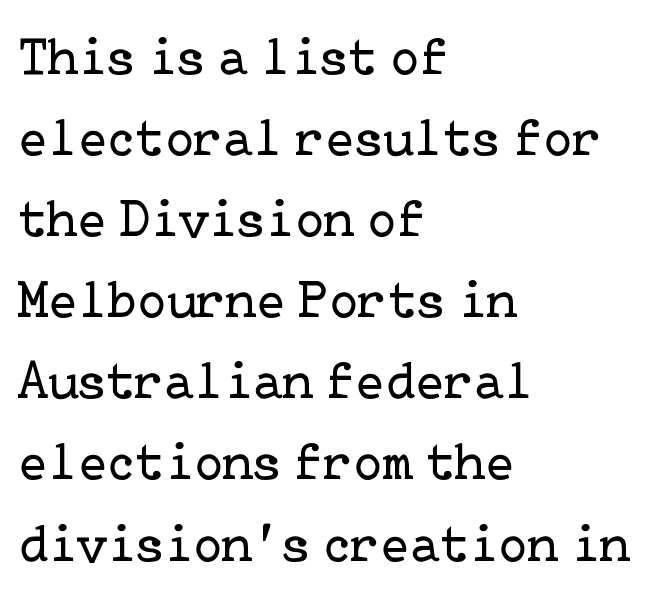
{"serif": "yes", "italic": "no", "bold": "no", "weight": "regular", "width": "normal", "stroke_contrast": "low", "x_height": "medium", "underline": "no", "align": "left", "line_spacing": "normal", "line_spacing_ratio": 1.53, "letter_spacing": "normal", "letter_spacing_em": 0.0, "glyph_px": 53}
